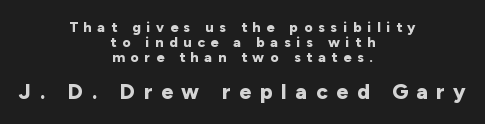
Q: Is the text bold? A: Yes.
Q: Is the text italic (slanted)? A: No, it is upright.
Q: Is the text underlined? A: No.
Q: How is the paragraph aligned? A: Centered.
Q: Is the spacing between letters normal or unusually wide? A: Unusually wide.
Q: Is the spacing between lines tight, normal or loose? A: Tight.
Q: Which block of text is set in a larger size, the first (top) or the second (bottom)? A: The second (bottom) one.
